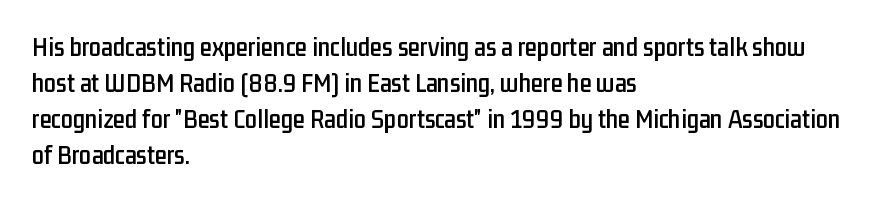
The image shows 27 px text type, upright; set left-aligned, normal line spacing (1.33x), normal letter spacing, not underlined.
